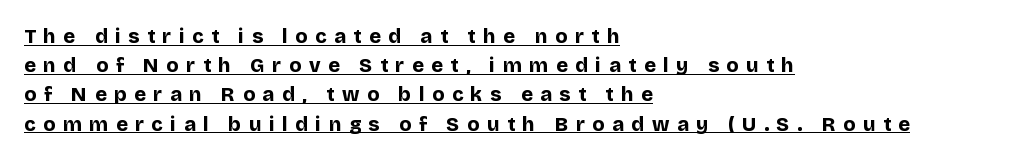
Q: Is the text bold? A: Yes.
Q: Is the text italic (slanted)? A: No, it is upright.
Q: Is the text underlined? A: Yes.
Q: How is the paragraph aligned? A: Left-aligned.
Q: Is the spacing between letters normal or unusually wide? A: Unusually wide.
Q: Is the spacing between lines tight, normal or loose? A: Normal.
